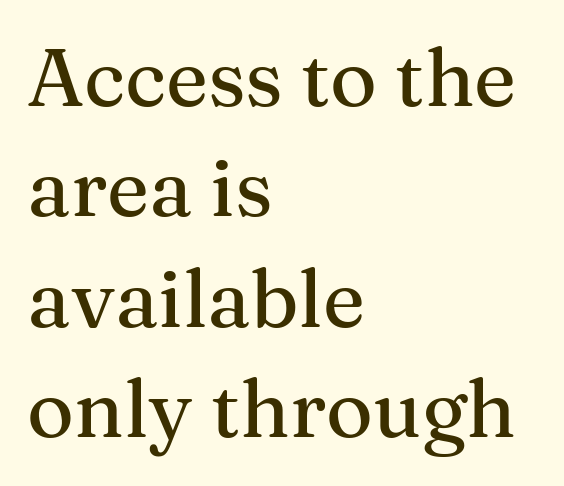
{"serif": "yes", "italic": "no", "width": "normal", "stroke_contrast": "medium", "x_height": "medium", "monospaced": "no", "underline": "no", "align": "left", "line_spacing": "normal", "line_spacing_ratio": 1.38, "letter_spacing": "normal", "letter_spacing_em": 0.0, "glyph_px": 80}
